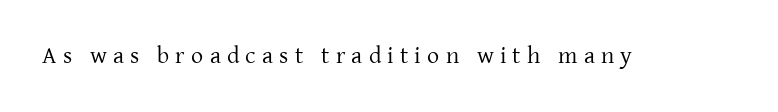
The lettering holds an erect, upright posture throughout. This is not heavy type; no bold has been used. The area under the type is left untouched. Between one letter and the next there's a generous, obvious gap.
